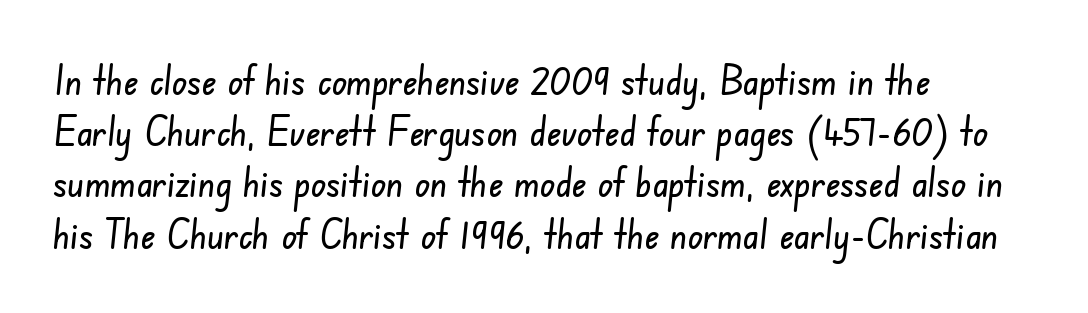
{"serif": "no", "width": "condensed", "stroke_contrast": "low", "x_height": "small", "monospaced": "no", "underline": "no", "align": "left", "line_spacing": "normal", "line_spacing_ratio": 1.28, "letter_spacing": "normal", "letter_spacing_em": 0.0, "glyph_px": 40}
